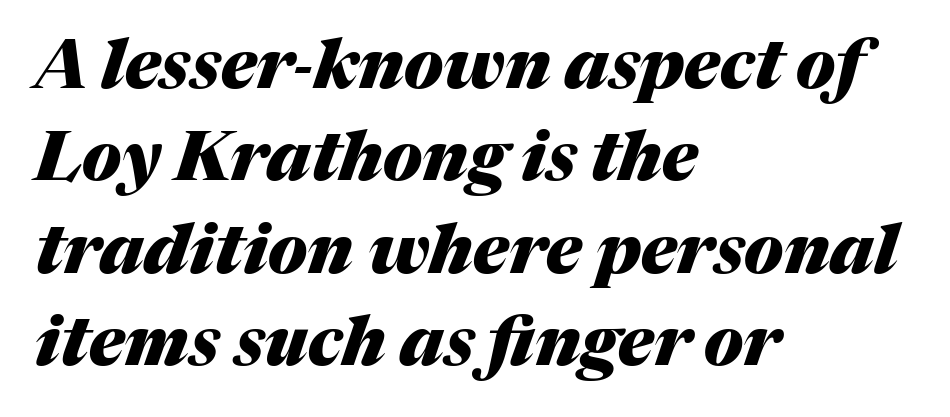
Q: Is the text bold? A: Yes.
Q: Is the text italic (slanted)? A: Yes, it leans right by about 17 degrees.
Q: Is the text underlined? A: No.
Q: How is the paragraph aligned? A: Left-aligned.
Q: Is the spacing between letters normal or unusually wide? A: Normal.
Q: Is the spacing between lines tight, normal or loose? A: Normal.
Q: Width (condensed, normal, or wide)? A: Normal.
Q: Stroke contrast? A: Medium.
Q: x-height? A: Medium.
Q: Monospaced? A: No.
